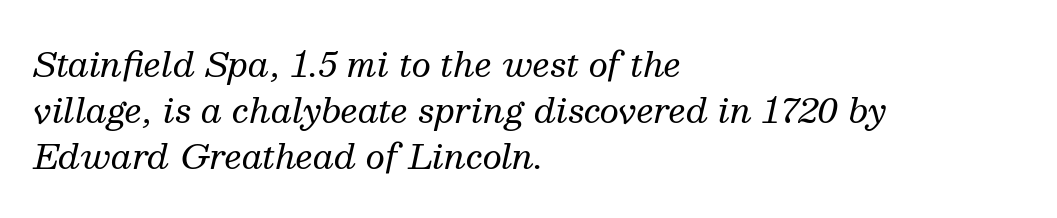
{"serif": "yes", "italic": "yes", "lean": "right", "slant_degrees": 13, "bold": "no", "weight": "regular", "width": "normal", "stroke_contrast": "medium", "x_height": "medium", "monospaced": "no", "underline": "no", "align": "left", "line_spacing": "normal", "line_spacing_ratio": 1.35, "letter_spacing": "normal", "letter_spacing_em": 0.0, "glyph_px": 34}
